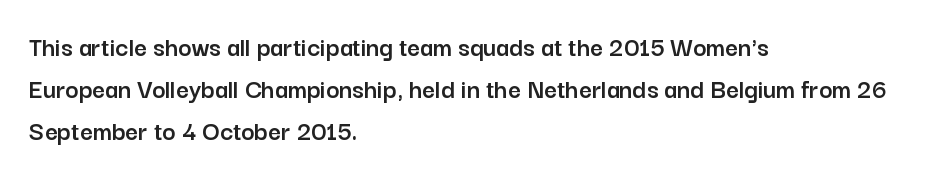
This is sans-serif lettering, the kind often seen on screens and signage. Summary of vertical rhythm: regular, with standard interline spacing. Note the varied advance widths — an 'i' is clearly narrower than an 'm'. Students, note that the glyphs here touch the page at normal intervals. No italicization has been applied; the sample stays upright.
